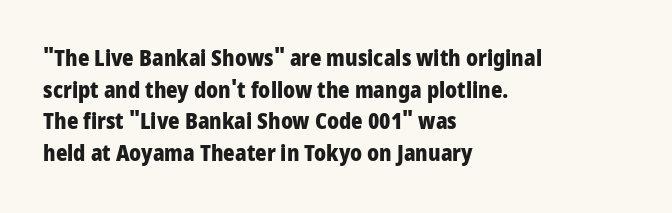
The image shows 22 px bold type, upright; set left-aligned, normal line spacing (1.44x), normal letter spacing, not underlined.
